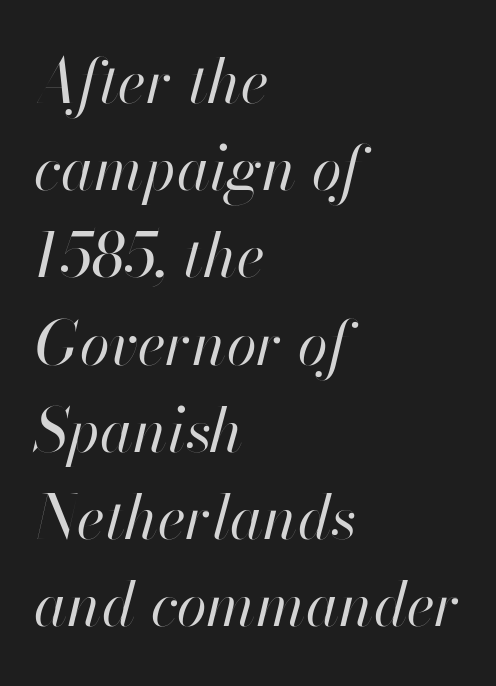
Q: Is the text bold? A: No.
Q: Is the text italic (slanted)? A: Yes, it leans right by about 13 degrees.
Q: Is the text underlined? A: No.
Q: How is the paragraph aligned? A: Left-aligned.
Q: Is the spacing between letters normal or unusually wide? A: Normal.
Q: Is the spacing between lines tight, normal or loose? A: Normal.
Q: Width (condensed, normal, or wide)? A: Normal.
Q: Stroke contrast? A: High.
Q: x-height? A: Small.
Q: Monospaced? A: No.
